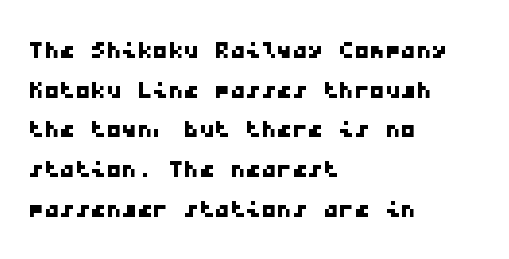
Descenders are the only things crossing below the line. The block of text has a typical density, with ordinary space between rows. Here the designer chose a console-style face with uniform glyph widths. Each letter's strokes conclude bluntly, with no projecting serifs. Characters follow at the spacing the type designer built in.
